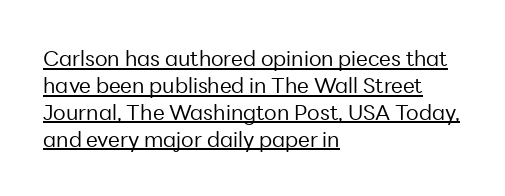
Q: Is the text bold? A: No.
Q: Is the text italic (slanted)? A: No, it is upright.
Q: Is the text underlined? A: Yes.
Q: How is the paragraph aligned? A: Left-aligned.
Q: Is the spacing between letters normal or unusually wide? A: Normal.
Q: Is the spacing between lines tight, normal or loose? A: Normal.
